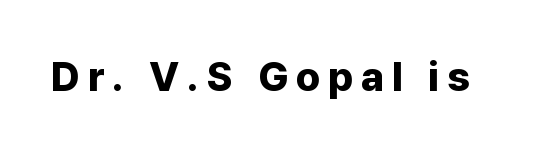
Q: Is the text bold? A: Yes.
Q: Is the text italic (slanted)? A: No, it is upright.
Q: Is the typeface a serif or a sans-serif typeface? A: Sans-serif.
Q: Is the text underlined? A: No.
Q: Width (condensed, normal, or wide)? A: Normal.
Q: Stroke contrast? A: Low.
Q: x-height? A: Medium.
Q: Monospaced? A: No.
